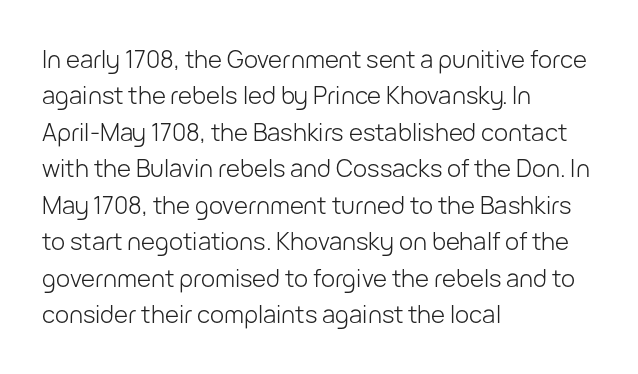
The image shows 24 px text type, upright; set left-aligned, normal line spacing (1.52x), normal letter spacing, not underlined.
